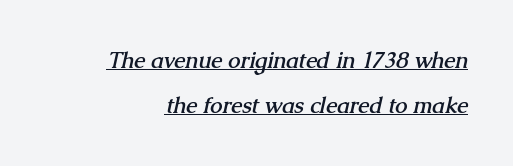
{"bold": "yes", "underline": "yes", "line_spacing": "loose", "line_spacing_ratio": 2.04, "letter_spacing": "normal", "letter_spacing_em": 0.0, "glyph_px": 22}
